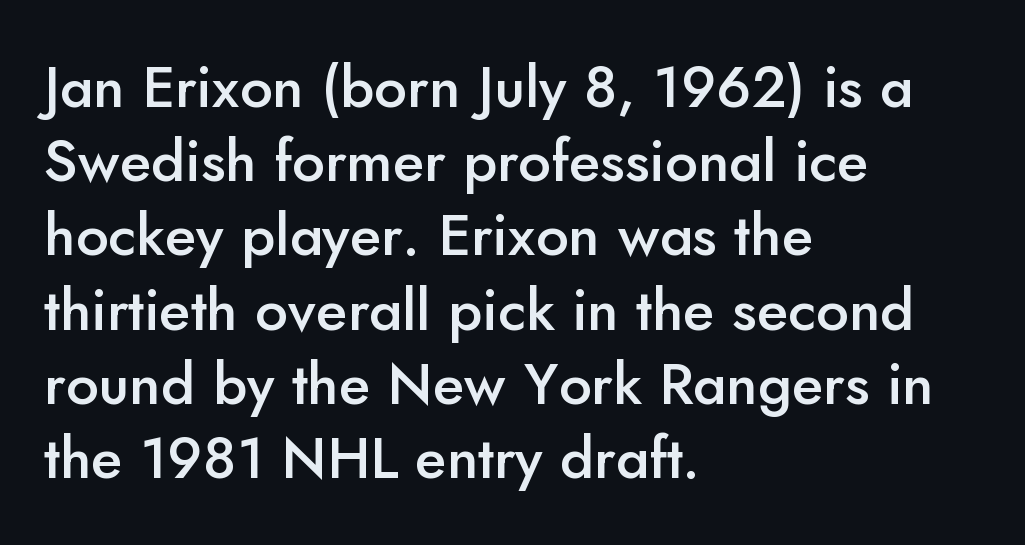
Q: Is the text bold? A: Semi-bold.
Q: Is the text italic (slanted)? A: No, it is upright.
Q: Is the typeface a serif or a sans-serif typeface? A: Sans-serif.
Q: Is the text underlined? A: No.
Q: How is the paragraph aligned? A: Left-aligned.
Q: Is the spacing between letters normal or unusually wide? A: Normal.
Q: Is the spacing between lines tight, normal or loose? A: Normal.
Q: Width (condensed, normal, or wide)? A: Normal.
Q: Stroke contrast? A: Low.
Q: x-height? A: Small.
Q: Monospaced? A: No.
